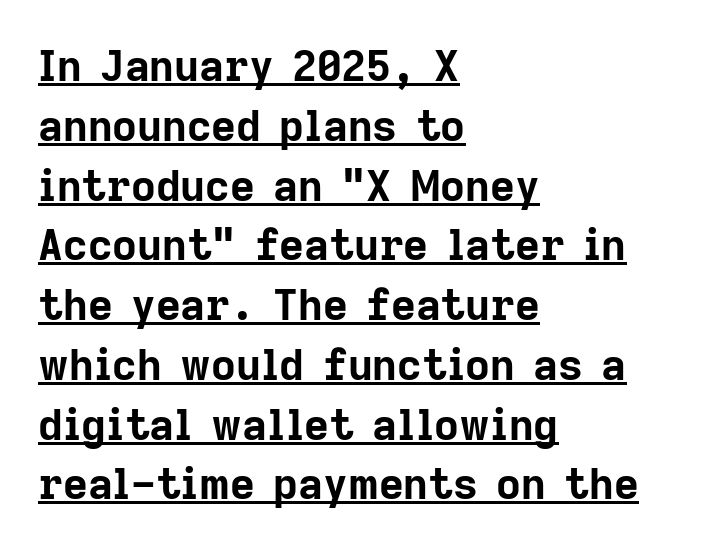
Q: Is the text bold? A: Yes.
Q: Is the text italic (slanted)? A: No, it is upright.
Q: Is the typeface a serif or a sans-serif typeface? A: Sans-serif.
Q: Is the text underlined? A: Yes.
Q: How is the paragraph aligned? A: Left-aligned.
Q: Is the spacing between letters normal or unusually wide? A: Normal.
Q: Is the spacing between lines tight, normal or loose? A: Normal.
Q: Width (condensed, normal, or wide)? A: Normal.
Q: Stroke contrast? A: Low.
Q: x-height? A: Medium.
Q: Monospaced? A: No.
